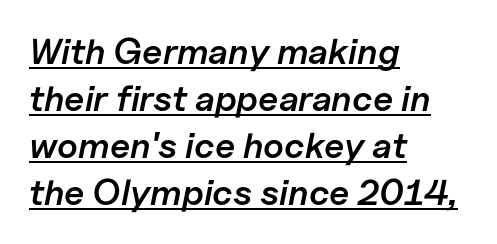
Q: Is the text bold? A: Semi-bold.
Q: Is the text italic (slanted)? A: Yes, it leans right by about 11 degrees.
Q: Is the text underlined? A: Yes.
Q: How is the paragraph aligned? A: Left-aligned.
Q: Is the spacing between letters normal or unusually wide? A: Normal.
Q: Is the spacing between lines tight, normal or loose? A: Normal.
Q: Width (condensed, normal, or wide)? A: Normal.
Q: Stroke contrast? A: Low.
Q: x-height? A: Medium.
Q: Monospaced? A: No.
